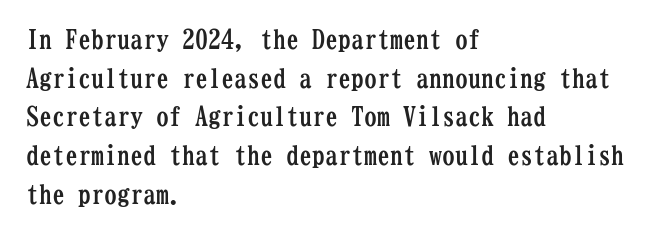
Leading: standard. Glyph-to-glyph distance matches everyday printed text. The face used here has the dense, thick strokes of a bold. These lines stack with their left ends in a neat column.
